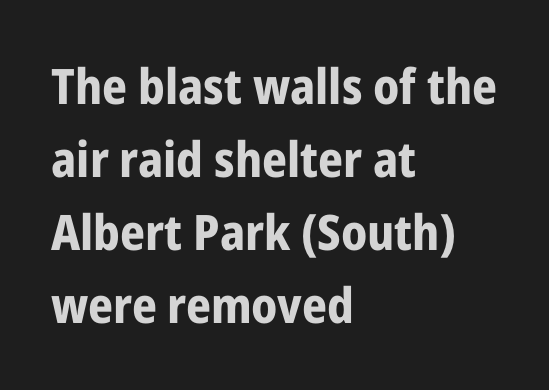
Q: Is the text bold? A: Yes.
Q: Is the text italic (slanted)? A: No, it is upright.
Q: Is the typeface a serif or a sans-serif typeface? A: Sans-serif.
Q: Is the text underlined? A: No.
Q: How is the paragraph aligned? A: Left-aligned.
Q: Is the spacing between letters normal or unusually wide? A: Normal.
Q: Is the spacing between lines tight, normal or loose? A: Normal.
Q: Width (condensed, normal, or wide)? A: Condensed.
Q: Stroke contrast? A: Low.
Q: x-height? A: Medium.
Q: Monospaced? A: No.
